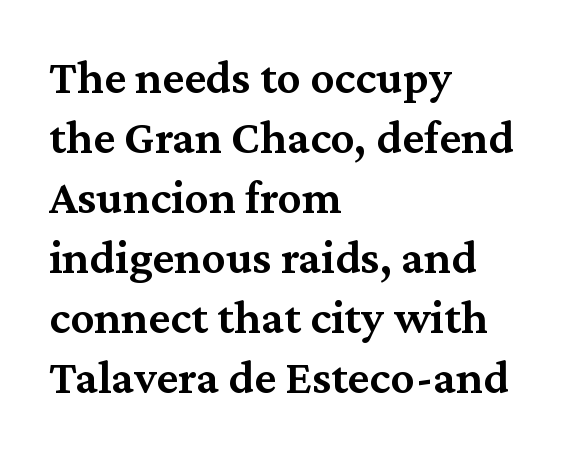
The image shows 48 px semibold serif type, upright; set left-aligned, normal line spacing (1.25x), normal letter spacing, not underlined; medium stroke contrast and a medium x-height.
